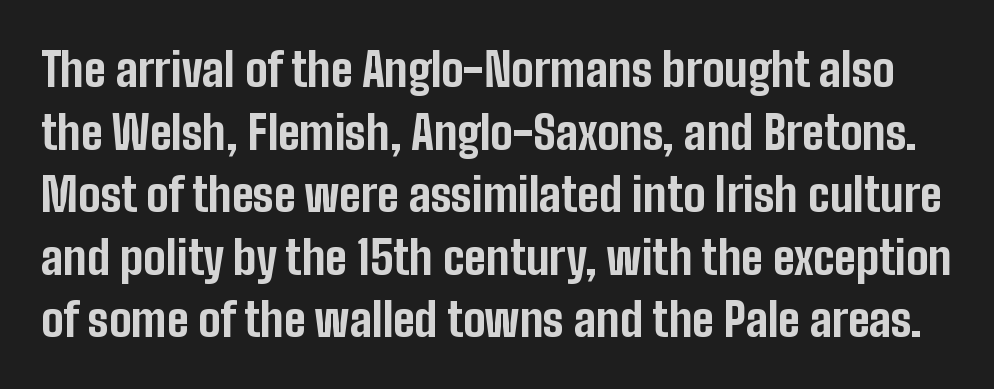
Q: Is the text bold? A: Yes.
Q: Is the text italic (slanted)? A: No, it is upright.
Q: Is the typeface a serif or a sans-serif typeface? A: Sans-serif.
Q: Is the text underlined? A: No.
Q: Is the spacing between letters normal or unusually wide? A: Normal.
Q: Is the spacing between lines tight, normal or loose? A: Normal.
Q: Width (condensed, normal, or wide)? A: Condensed.
Q: Stroke contrast? A: Low.
Q: x-height? A: Medium.
Q: Monospaced? A: No.
